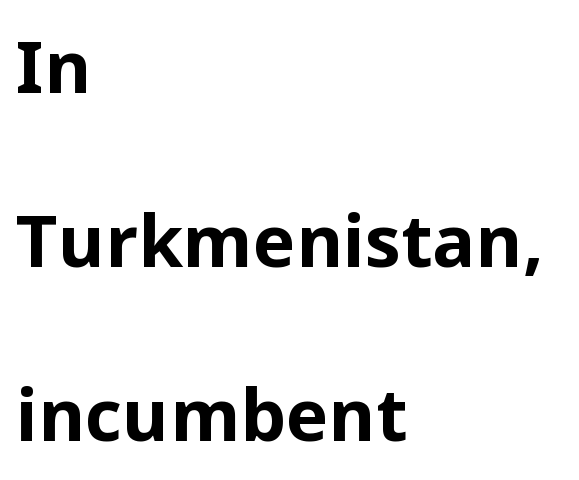
{"serif": "no", "italic": "no", "bold": "yes", "weight": "bold", "width": "normal", "stroke_contrast": "low", "x_height": "medium", "monospaced": "no", "underline": "no", "align": "left", "line_spacing": "loose", "line_spacing_ratio": 2.42, "letter_spacing": "normal", "letter_spacing_em": 0.0, "glyph_px": 72}
